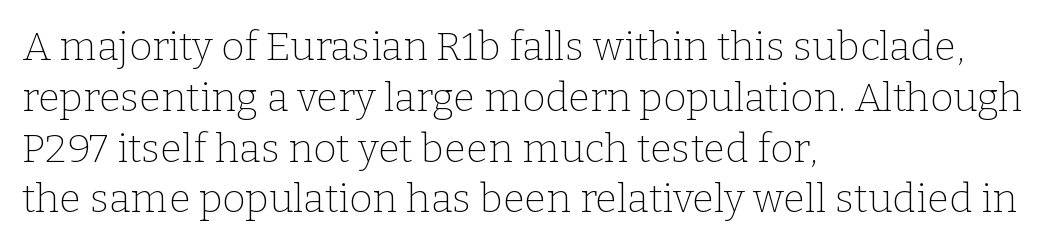
Q: Is the text bold? A: No.
Q: Is the text italic (slanted)? A: No, it is upright.
Q: Is the typeface a serif or a sans-serif typeface? A: Serif.
Q: Is the text underlined? A: No.
Q: How is the paragraph aligned? A: Left-aligned.
Q: Is the spacing between letters normal or unusually wide? A: Normal.
Q: Is the spacing between lines tight, normal or loose? A: Normal.
Q: Width (condensed, normal, or wide)? A: Normal.
Q: Stroke contrast? A: Low.
Q: x-height? A: Medium.
Q: Monospaced? A: No.
